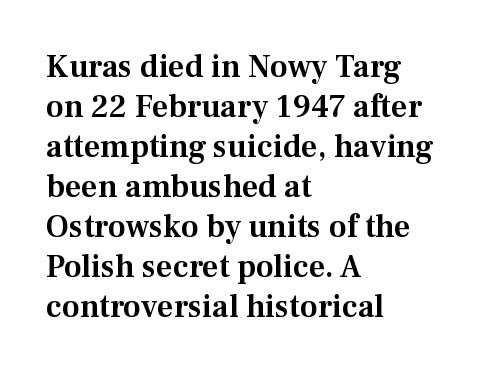
The image shows 32 px serif type, upright; set left-aligned, normal line spacing (1.25x), normal letter spacing, not underlined; medium stroke contrast and a medium x-height.
